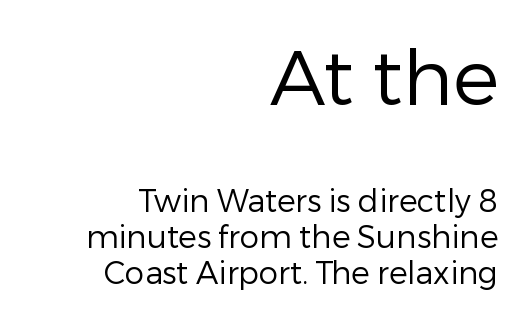
Q: Is the text bold? A: No.
Q: Is the text italic (slanted)? A: No, it is upright.
Q: Is the typeface a serif or a sans-serif typeface? A: Sans-serif.
Q: Is the text underlined? A: No.
Q: How is the paragraph aligned? A: Right-aligned.
Q: Is the spacing between letters normal or unusually wide? A: Normal.
Q: Which block of text is set in a larger size, the first (top) or the second (bottom)? A: The first (top) one.
Q: Width (condensed, normal, or wide)? A: Normal.
Q: Stroke contrast? A: Low.
Q: x-height? A: Medium.
Q: Monospaced? A: No.
